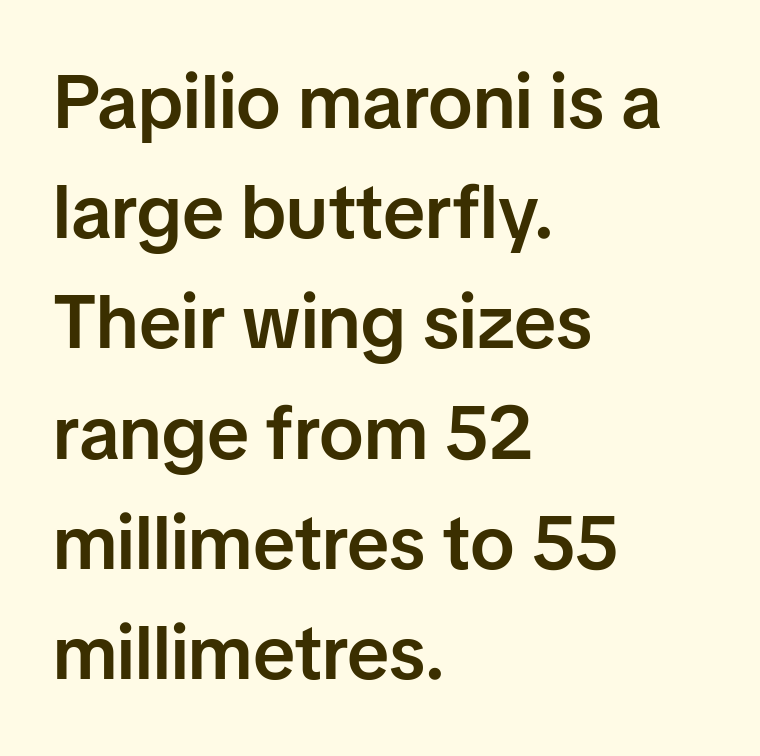
The image shows 75 px semibold sans-serif type, upright; set left-aligned, normal line spacing (1.47x), normal letter spacing, not underlined; low stroke contrast and a medium x-height.
